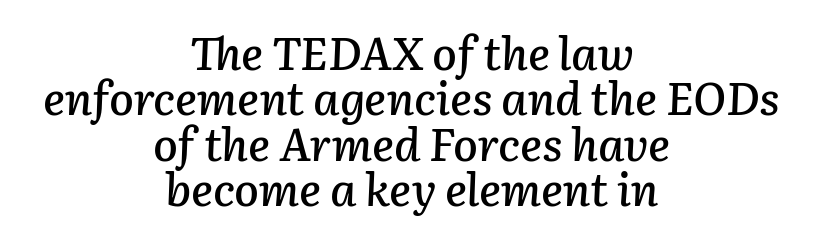
{"italic": "yes", "lean": "right", "slant_degrees": 2, "width": "normal", "stroke_contrast": "low", "x_height": "medium", "monospaced": "no", "underline": "no", "align": "center", "line_spacing": "tight", "line_spacing_ratio": 1.01, "letter_spacing": "normal", "letter_spacing_em": 0.0, "glyph_px": 45}
